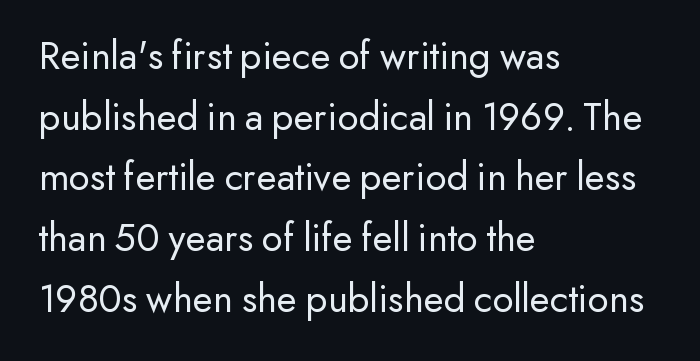
The passage shown stacks its lines at a standard gap. The lines are quadded left. Stems here are at most as thick as an everyday book face. The tracking reads as untouched default to a designer's eye.
